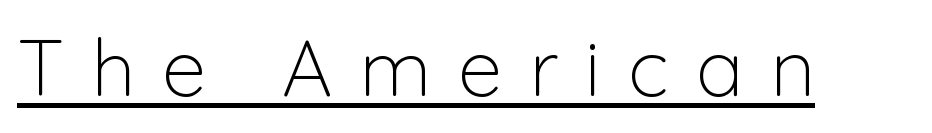
{"serif": "no", "italic": "no", "bold": "no", "weight": "light", "width": "normal", "stroke_contrast": "low", "x_height": "medium", "monospaced": "no", "underline": "yes", "letter_spacing": "wide", "letter_spacing_em": 0.34, "glyph_px": 79}
